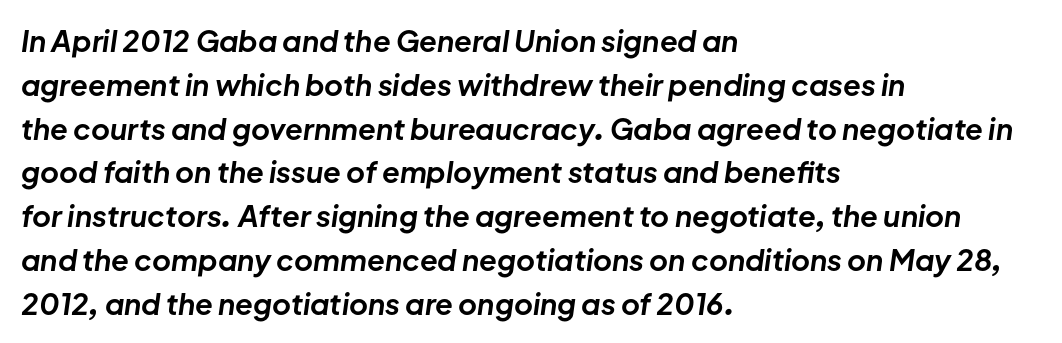
The horizontal fit of the characters is conventional and even. Just letters on the line, the space beneath them empty. The typography opts for an oblique posture over an upright one. Typeset ragged right — the left edge is the straight one.
